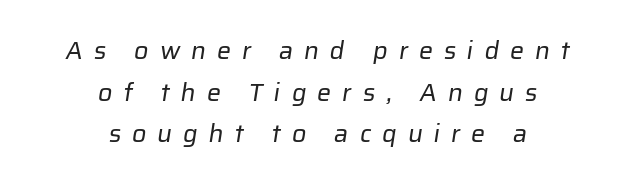
The image shows 25 px text type; set centered, normal line spacing (1.67x), unusually wide letter spacing (+0.44 em), not underlined.
